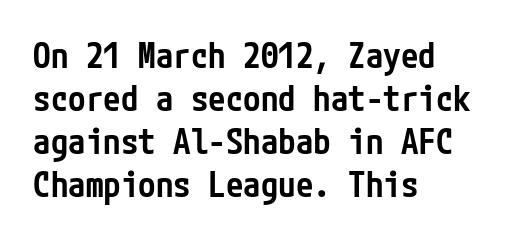
The image shows 35 px semibold, condensed sans-serif type, upright; set left-aligned, line spacing 1.23x, normal letter spacing, not underlined; low stroke contrast and a medium x-height.
